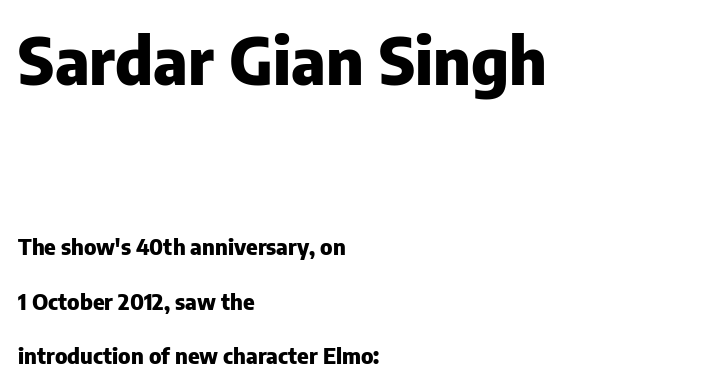
The image shows 65 px heavy sans-serif type, upright; set left-aligned, loose line spacing (2.49x), normal letter spacing, not underlined; the first (top) block is 2.95x larger; low stroke contrast and a medium x-height.
